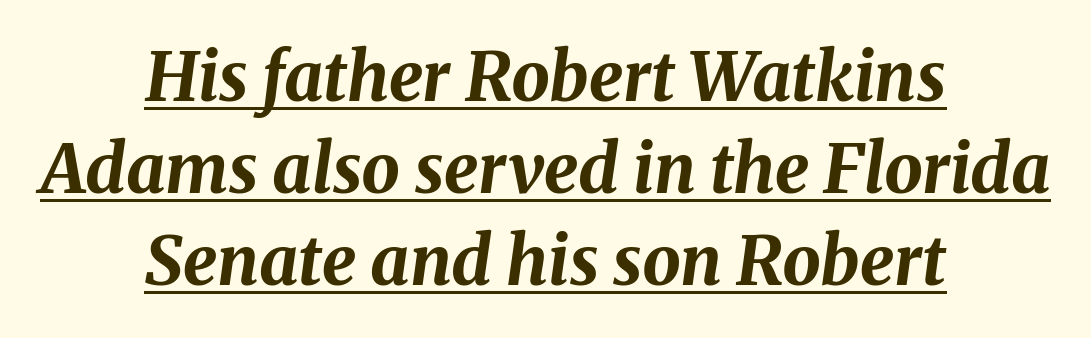
The image shows 68 px bold type, italic (leaning right); set centered, normal line spacing (1.35x), normal letter spacing, underlined; medium stroke contrast and a medium x-height.
